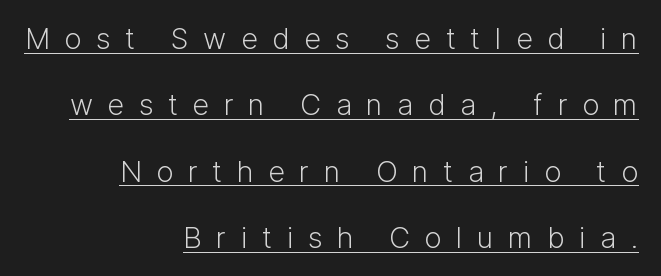
The image shows 29 px light sans-serif type, upright; set right-aligned, loose line spacing (2.29x), unusually wide letter spacing (+0.5 em), underlined; low stroke contrast and a medium x-height.
